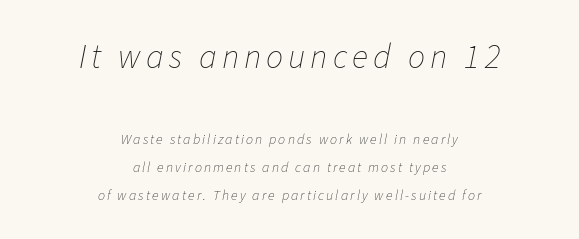
The image shows 34 px thin type, italic (leaning right); set centered, loose line spacing (2.01x), not underlined; the first (top) block is 2.43x larger; low stroke contrast and a medium x-height.
